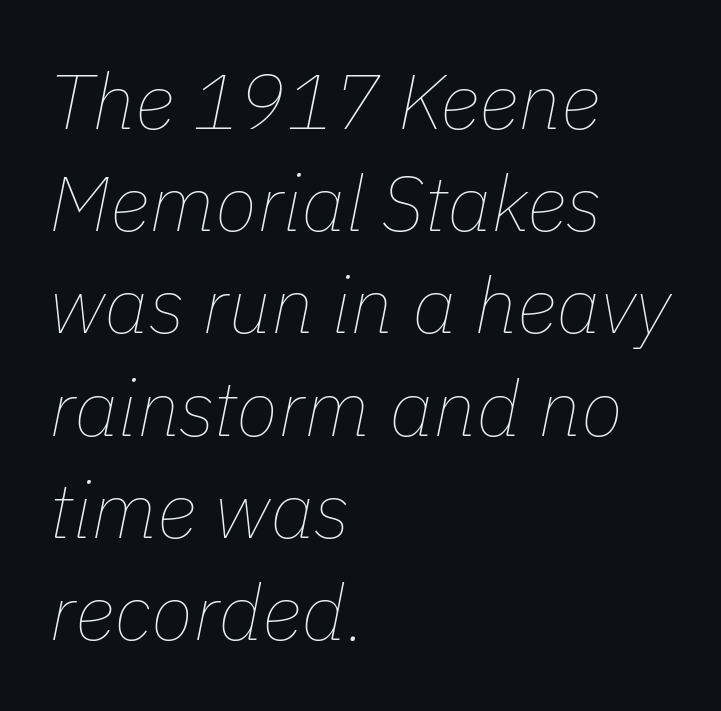
The image shows 78 px thin type, italic (leaning right); set left-aligned, normal line spacing (1.31x), normal letter spacing, not underlined; low stroke contrast and a medium x-height.
